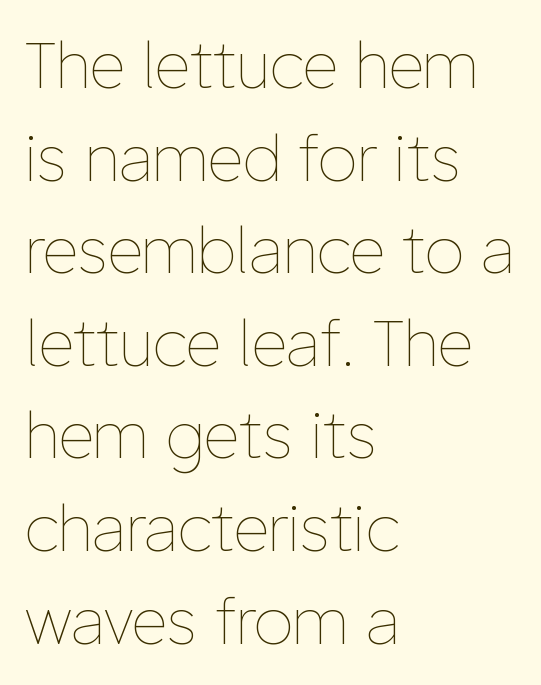
Descenders hang freely into open space. Left-aligned paragraph, ragged on the right. Ascenders rise straight up at ninety degrees. The letterforms sit at book weight or below.
